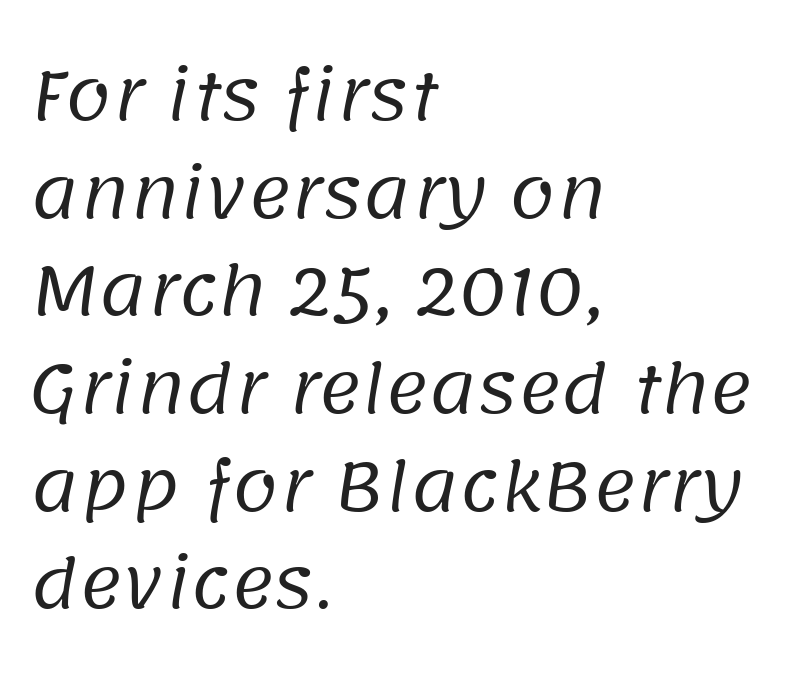
{"serif": "no", "bold": "no", "weight": "regular", "width": "normal", "stroke_contrast": "low", "x_height": "large", "monospaced": "no", "underline": "no", "align": "left", "line_spacing": "normal", "line_spacing_ratio": 1.48, "letter_spacing": "normal", "letter_spacing_em": 0.0, "glyph_px": 66}
